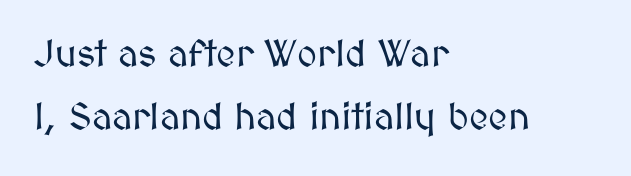
{"italic": "no", "width": "normal", "stroke_contrast": "medium", "x_height": "medium", "monospaced": "no", "underline": "no", "align": "left", "line_spacing": "normal", "line_spacing_ratio": 1.66, "letter_spacing": "normal", "letter_spacing_em": 0.0, "glyph_px": 38}
